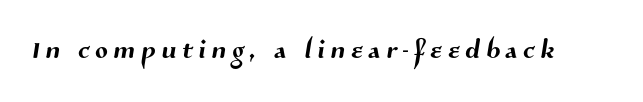
The image shows 37 px sans-serif type; set not underlined; medium stroke contrast and a medium x-height.
